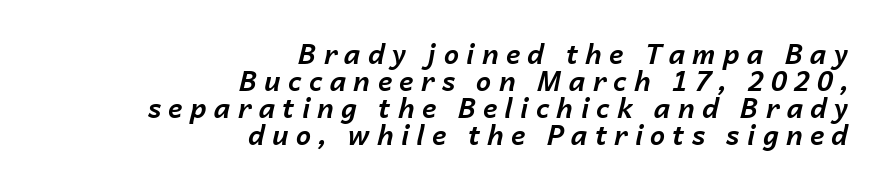
The gap between lines stays unmarked. You could barely slide anything between these rows. The characters look thick and weighty, a clear bold. The setting favours the right margin, as signatures and pull-quotes sometimes do.
